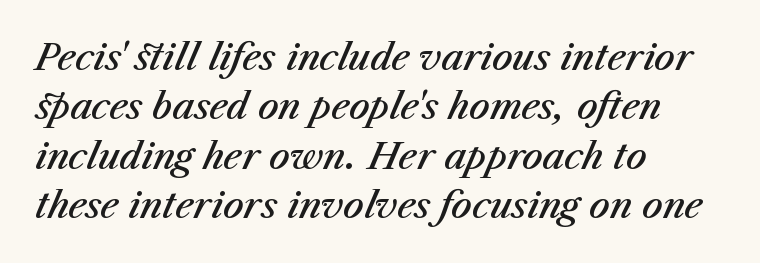
Q: Is the text bold? A: Semi-bold.
Q: Is the text italic (slanted)? A: Yes, it leans right by about 23 degrees.
Q: Is the text underlined? A: No.
Q: How is the paragraph aligned? A: Left-aligned.
Q: Is the spacing between letters normal or unusually wide? A: Normal.
Q: Is the spacing between lines tight, normal or loose? A: Normal.
Q: Width (condensed, normal, or wide)? A: Normal.
Q: Stroke contrast? A: Medium.
Q: x-height? A: Medium.
Q: Monospaced? A: No.
